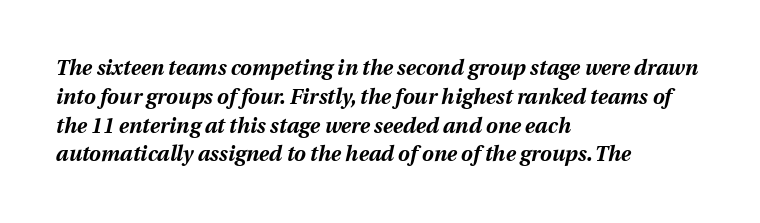
Q: Is the text bold? A: Yes.
Q: Is the text italic (slanted)? A: Yes, it leans right by about 12 degrees.
Q: Is the text underlined? A: No.
Q: How is the paragraph aligned? A: Left-aligned.
Q: Is the spacing between letters normal or unusually wide? A: Normal.
Q: Is the spacing between lines tight, normal or loose? A: Normal.
